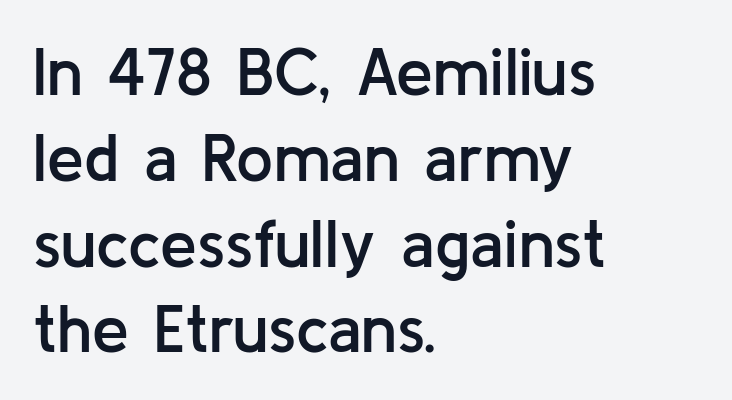
{"serif": "no", "italic": "no", "bold": "semi", "weight": "semibold", "width": "normal", "stroke_contrast": "low", "x_height": "medium", "monospaced": "no", "underline": "no", "align": "left", "line_spacing": "normal", "line_spacing_ratio": 1.3, "letter_spacing": "normal", "letter_spacing_em": 0.0, "glyph_px": 66}
